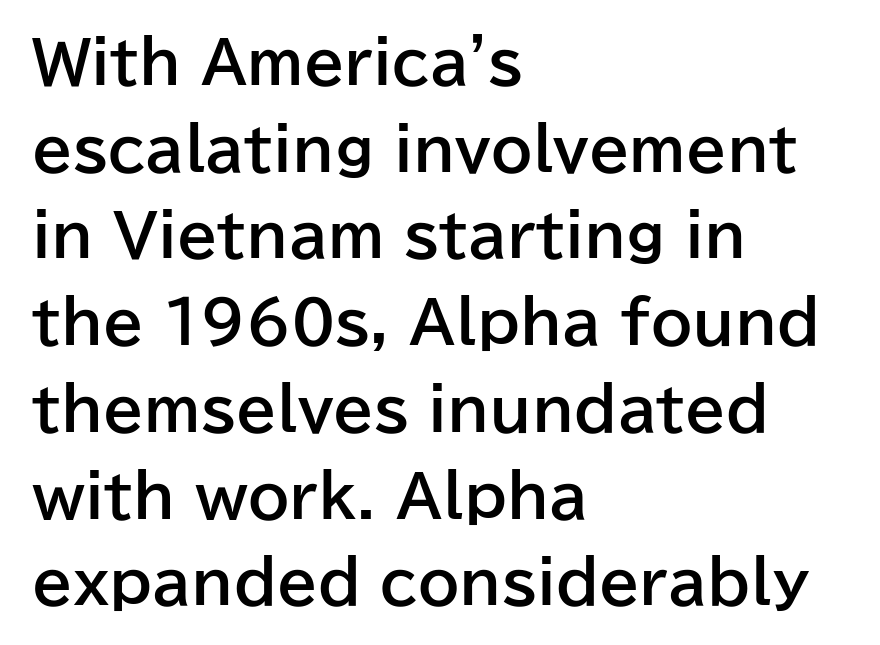
A classic flush-left, rag-right setting is used for this passage. The face used here is proportionally spaced, like ordinary book or web type. Every letter is thick-stroked: bold, no question. Letterform terminals end flat and unadorned throughout the passage. Notice how the stems are strictly vertical — no italics here.
